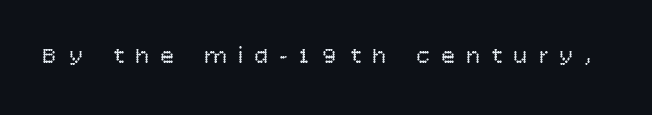
The baseline area is clear. The weight tops out at a normal text grade. Spacing between characters has been opened up far beyond the box default. Style check: upright.
